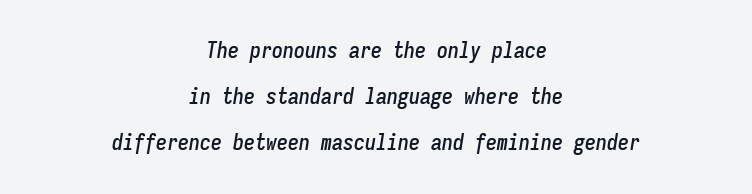
The image shows 22 px text type, italic (leaning right); set centered, loose line spacing (2.1x), normal letter spacing, not underlined.
